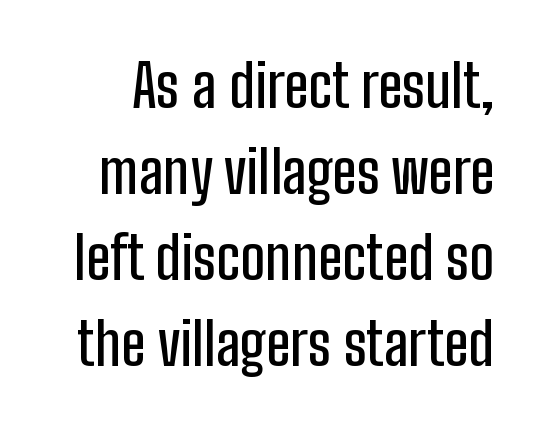
A typesetter would call this zero additional tracking. The vertical gap from one line to the next is medium. Here the designer chose a conventional face with non-uniform glyph widths. Unlike italic type, these characters show no tilt at all. The glyphs are unaccompanied by any horizontal stroke below them.
